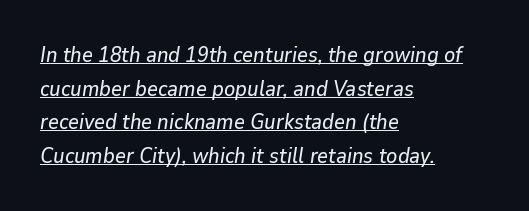
The image shows 21 px text type, italic (leaning right); set left-aligned, normal line spacing (1.6x), normal letter spacing, underlined.
